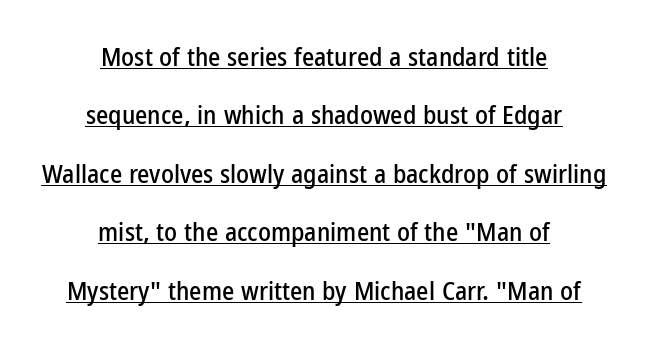
Q: Is the text italic (slanted)? A: No, it is upright.
Q: Is the text underlined? A: Yes.
Q: How is the paragraph aligned? A: Centered.
Q: Is the spacing between letters normal or unusually wide? A: Normal.
Q: Is the spacing between lines tight, normal or loose? A: Loose.
